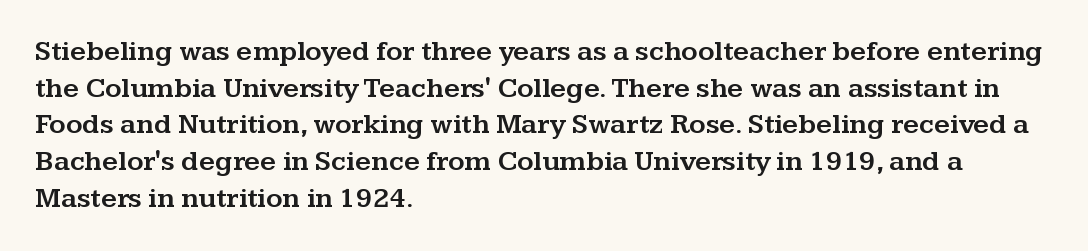
{"serif": "yes", "italic": "no", "width": "wide", "stroke_contrast": "medium", "x_height": "medium", "monospaced": "no", "underline": "no", "align": "left", "line_spacing": "normal", "line_spacing_ratio": 1.31, "letter_spacing": "normal", "letter_spacing_em": 0.0, "glyph_px": 28}
